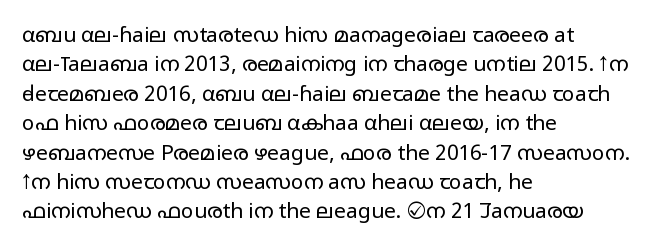
A clean baseline with only descenders dipping below it. If you drew a line through each stem, it would be perfectly vertical. Honestly, the row spacing looks completely unremarkable. Is this a heavy cut? Hardly; it is regular or lighter.
